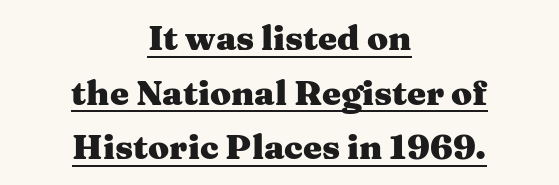
{"serif": "yes", "italic": "no", "bold": "yes", "weight": "heavy", "width": "wide", "stroke_contrast": "medium", "x_height": "medium", "monospaced": "no", "underline": "yes", "align": "center", "line_spacing": "normal", "line_spacing_ratio": 1.61, "letter_spacing": "normal", "letter_spacing_em": 0.0, "glyph_px": 34}
